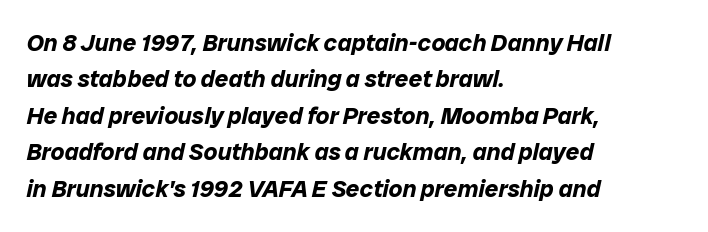
{"italic": "yes", "lean": "right", "slant_degrees": 12, "bold": "yes", "underline": "no", "align": "left", "line_spacing": "normal", "line_spacing_ratio": 1.52, "letter_spacing": "normal", "letter_spacing_em": 0.0, "glyph_px": 24}
